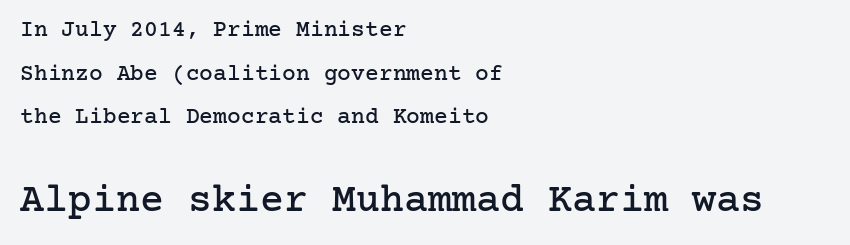
The image shows 40 px serif type, upright; set left-aligned, loose line spacing (1.9x), normal letter spacing, not underlined; the second (bottom) block is 1.74x larger; low stroke contrast and a medium x-height.
